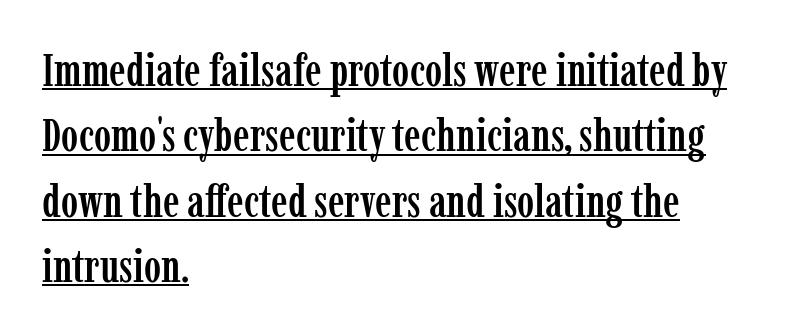
The font's upright variant was chosen for this text. This block has exactly the height ordinary leading produces. Caption: standard tracking, unaltered. Typographically, this falls in the serif category.
